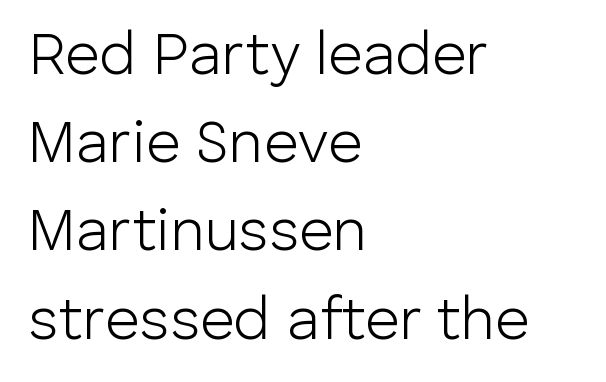
The image shows 60 px light sans-serif type, upright; set left-aligned, normal line spacing (1.47x), normal letter spacing, not underlined; low stroke contrast and a medium x-height.
